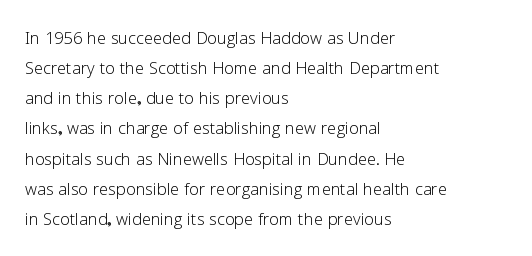
{"italic": "no", "bold": "no", "underline": "no", "align": "left", "line_spacing": "normal", "line_spacing_ratio": 1.37, "letter_spacing": "normal", "letter_spacing_em": 0.0, "glyph_px": 22}
